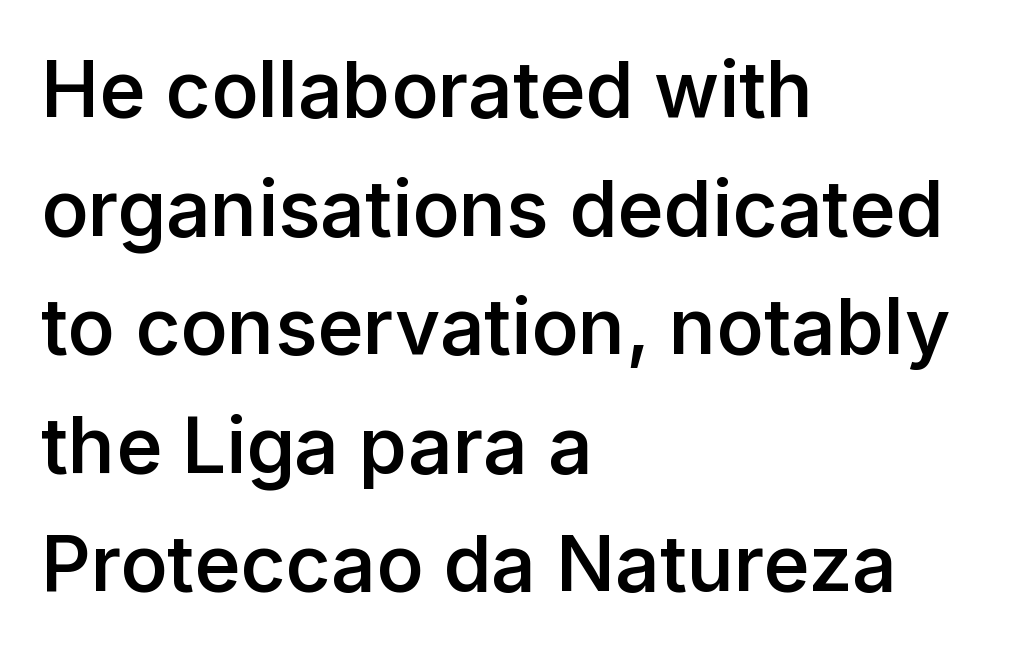
{"serif": "no", "italic": "no", "bold": "semi", "weight": "semibold", "width": "normal", "stroke_contrast": "low", "x_height": "medium", "monospaced": "no", "underline": "no", "align": "left", "line_spacing": "normal", "line_spacing_ratio": 1.52, "letter_spacing": "normal", "letter_spacing_em": 0.0, "glyph_px": 78}
